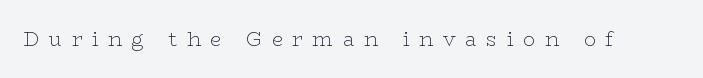
{"italic": "no", "bold": "no", "underline": "no", "letter_spacing": "wide", "letter_spacing_em": 0.48, "glyph_px": 20}
